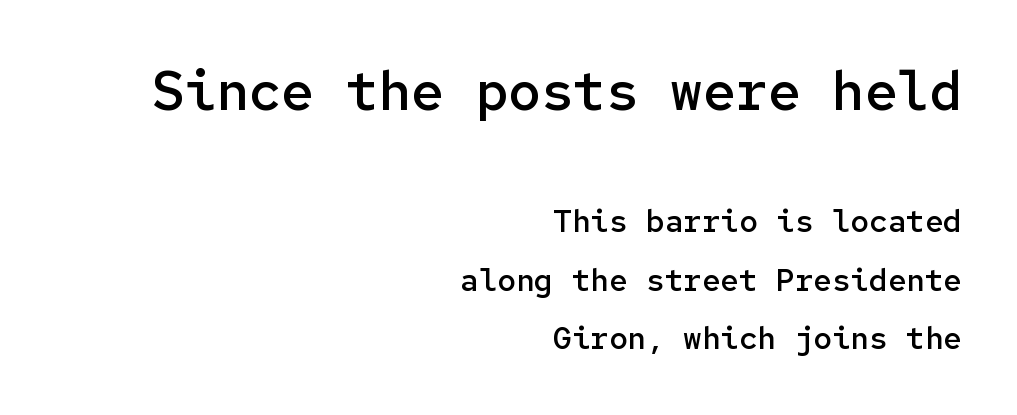
Q: Is the text bold? A: Semi-bold.
Q: Is the text italic (slanted)? A: No, it is upright.
Q: Is the typeface a serif or a sans-serif typeface? A: Sans-serif.
Q: Is the text underlined? A: No.
Q: How is the paragraph aligned? A: Right-aligned.
Q: Is the spacing between letters normal or unusually wide? A: Normal.
Q: Which block of text is set in a larger size, the first (top) or the second (bottom)? A: The first (top) one.
Q: Width (condensed, normal, or wide)? A: Normal.
Q: Stroke contrast? A: Low.
Q: x-height? A: Medium.
Q: Monospaced? A: Yes.
